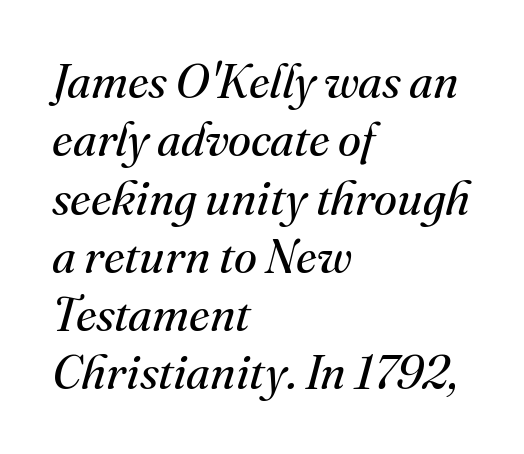
The image shows 47 px regular-weight serif type, italic (leaning right); set left-aligned, line spacing 1.24x, normal letter spacing, not underlined; medium stroke contrast and a small x-height.
